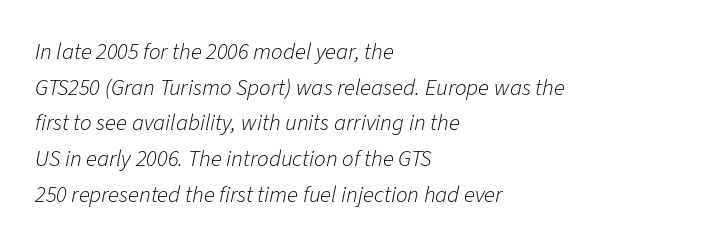
Q: Is the text bold? A: No.
Q: Is the text italic (slanted)? A: Yes, it leans right by about 11 degrees.
Q: Is the text underlined? A: No.
Q: How is the paragraph aligned? A: Left-aligned.
Q: Is the spacing between letters normal or unusually wide? A: Normal.
Q: Is the spacing between lines tight, normal or loose? A: Normal.
